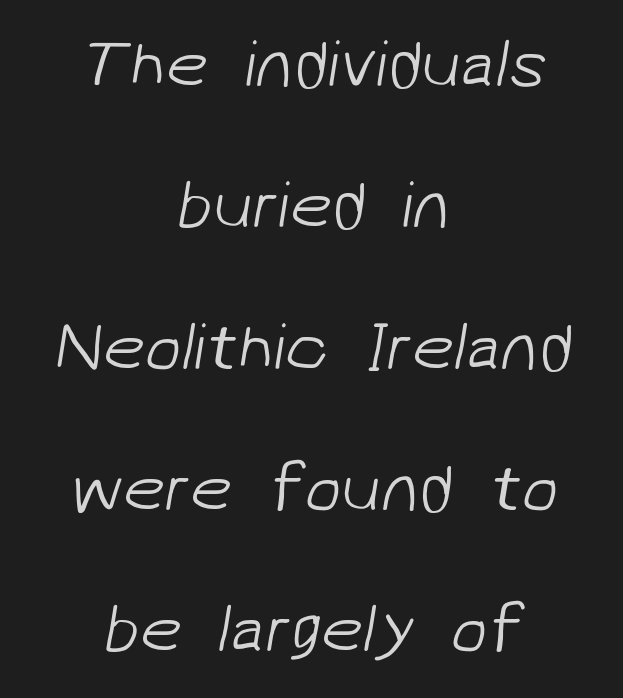
The compositor balanced each line on the midline. The space beneath each line is pristine and unruled. The font is comparable to plain body text, perhaps lighter. The font family rendered here belongs to the sans-serif group. Does the leading feel generous? Absolutely, it's lavish.
